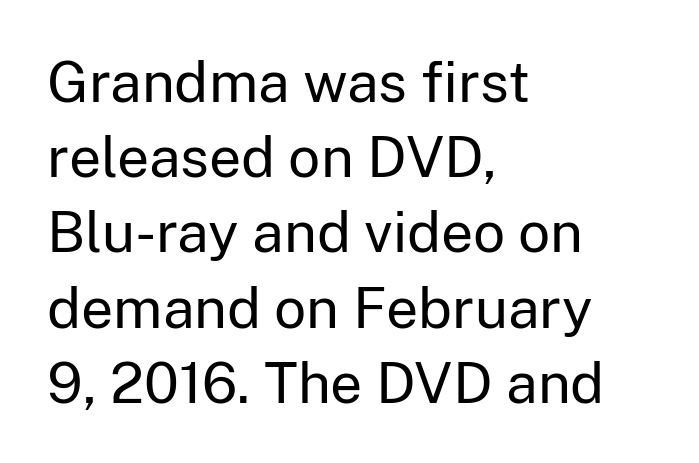
Q: Is the text bold? A: No.
Q: Is the text italic (slanted)? A: No, it is upright.
Q: Is the typeface a serif or a sans-serif typeface? A: Sans-serif.
Q: Is the text underlined? A: No.
Q: How is the paragraph aligned? A: Left-aligned.
Q: Is the spacing between letters normal or unusually wide? A: Normal.
Q: Is the spacing between lines tight, normal or loose? A: Normal.
Q: Width (condensed, normal, or wide)? A: Normal.
Q: Stroke contrast? A: Low.
Q: x-height? A: Medium.
Q: Monospaced? A: No.
